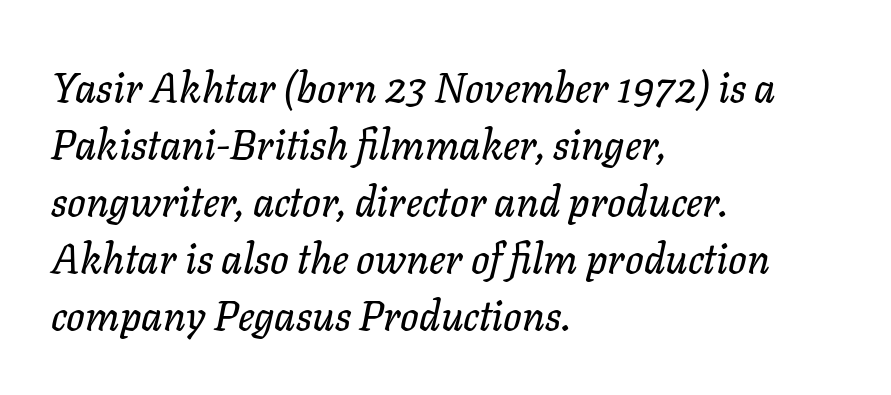
Does extra space separate the letters? No, they use regular spacing. No word sits above an underline. This sample uses an oblique cut, with every glyph tilted off the vertical. Students, observe: this is what conventionally led text looks like.
